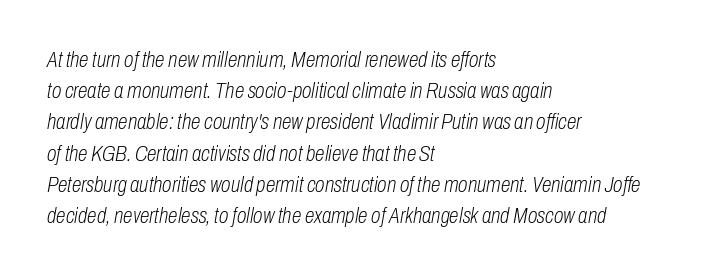
Q: Is the text bold? A: No.
Q: Is the text italic (slanted)? A: Yes, it leans right by about 10 degrees.
Q: Is the text underlined? A: No.
Q: How is the paragraph aligned? A: Left-aligned.
Q: Is the spacing between letters normal or unusually wide? A: Normal.
Q: Is the spacing between lines tight, normal or loose? A: Normal.
